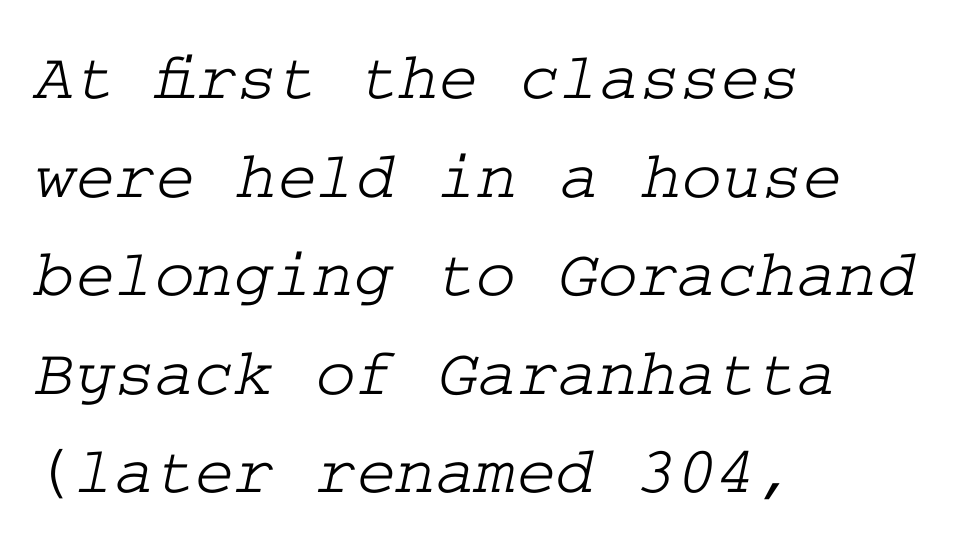
Clear beneath every line of the passage. Typeset ragged right — the left edge is the straight one. What's the leading like? Ordinary, nothing unusual. A serif font was chosen for this passage. No extra tracking has been applied to these lines.
